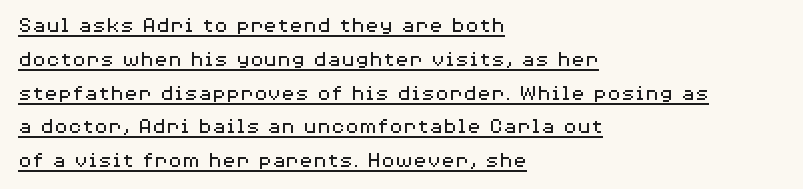
Q: Is the text bold? A: No.
Q: Is the text italic (slanted)? A: No, it is upright.
Q: Is the text underlined? A: Yes.
Q: How is the paragraph aligned? A: Left-aligned.
Q: Is the spacing between letters normal or unusually wide? A: Normal.
Q: Is the spacing between lines tight, normal or loose? A: Normal.
